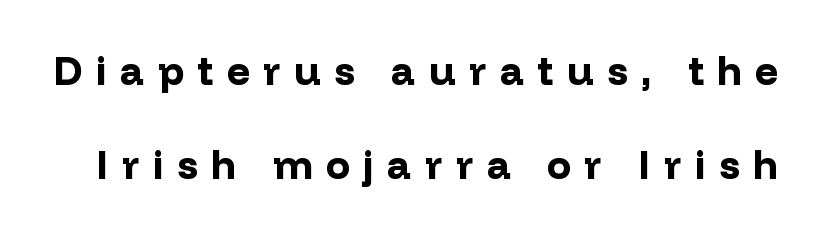
Q: Is the text bold? A: Yes.
Q: Is the text italic (slanted)? A: No, it is upright.
Q: Is the typeface a serif or a sans-serif typeface? A: Sans-serif.
Q: Is the text underlined? A: No.
Q: Is the spacing between letters normal or unusually wide? A: Unusually wide.
Q: Is the spacing between lines tight, normal or loose? A: Loose.
Q: Width (condensed, normal, or wide)? A: Normal.
Q: Stroke contrast? A: Low.
Q: x-height? A: Medium.
Q: Monospaced? A: No.
